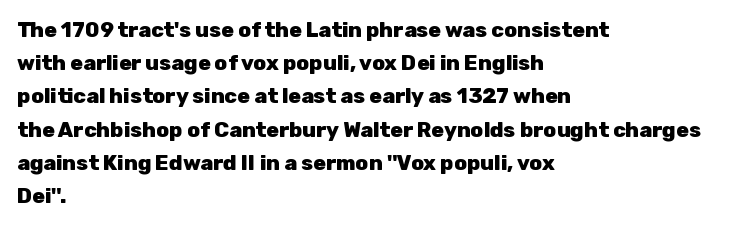
{"italic": "no", "bold": "yes", "underline": "no", "align": "left", "line_spacing": "normal", "line_spacing_ratio": 1.58, "letter_spacing": "normal", "letter_spacing_em": 0.0, "glyph_px": 21}
